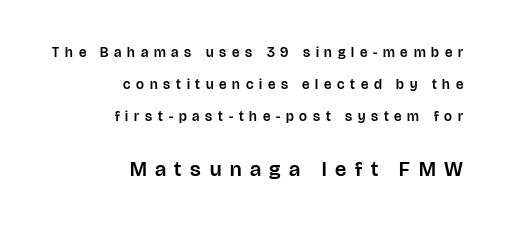
The image shows 21 px text type, upright; set right-aligned, loose line spacing (2.3x), unusually wide letter spacing (+0.41 em), not underlined; the second (bottom) block is 1.5x larger.
